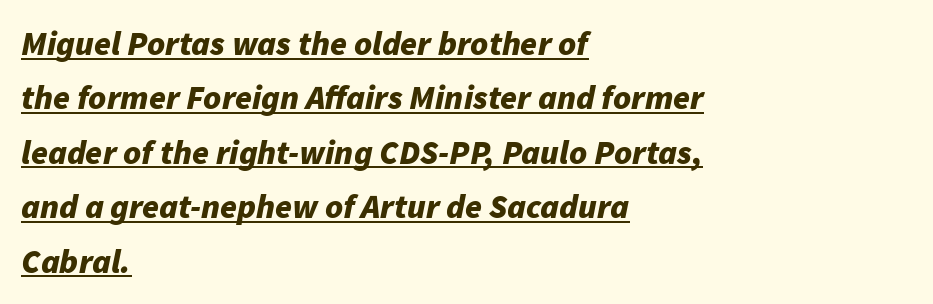
Typeset ragged right — the left edge is the straight one. A typesetter would call this zero additional tracking. Varying glyph widths throughout — classic text-font behaviour. If you drew a line through each stem, it would be angled. The leading is moderate, giving the passage an even texture. Decoration check: the copy is underlined.
